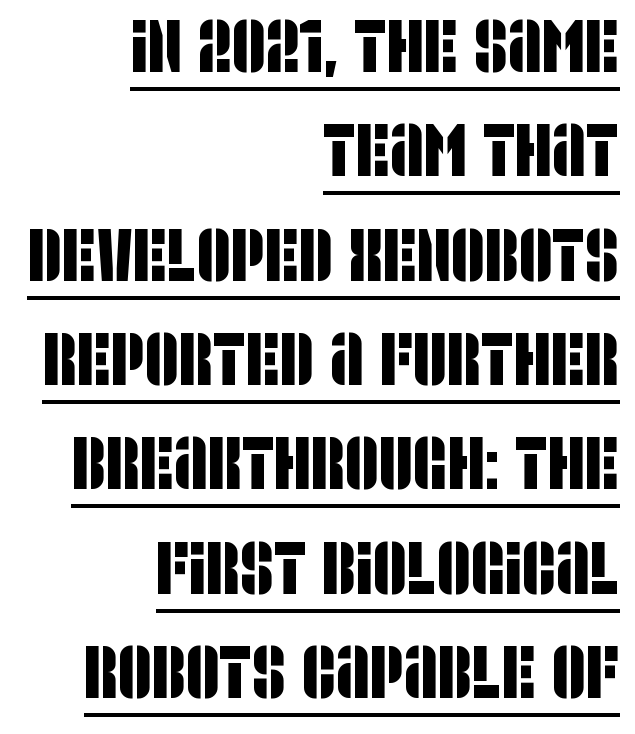
The image shows 74 px condensed sans-serif type; set right-aligned, normal line spacing (1.41x), normal letter spacing, underlined; low stroke contrast and a large x-height.
